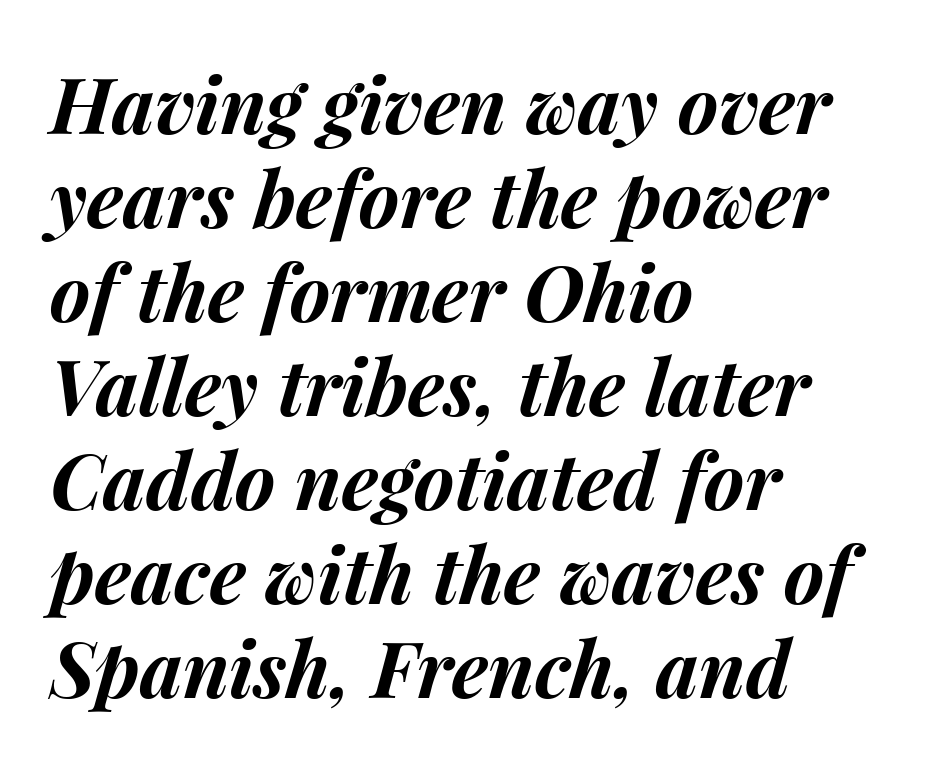
The passage shown is emphatically bold. Look at the tracking — it's just the regular setting, nothing added. The face used here is proportionally spaced, like ordinary book or web type. Descenders are the only things crossing below the line.
